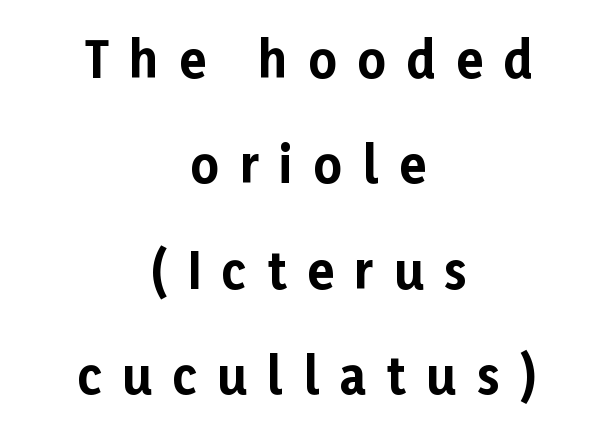
Compared with typical body copy, the letter spacing here is much looser. Looks like regular typesetting: each glyph gets only the width it needs. Decoration check: the copy has no underline. Each glyph is drawn with heavy, bold strokes. The typeface chosen for these lines omits serifs.
